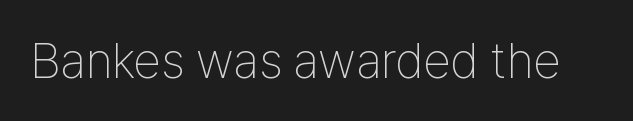
These lines are rendered in a variable-pitch font. Weight: not bold — regular or lighter. Lines of text with bare space underneath. Every stem runs plumb, perpendicular to the baseline.
